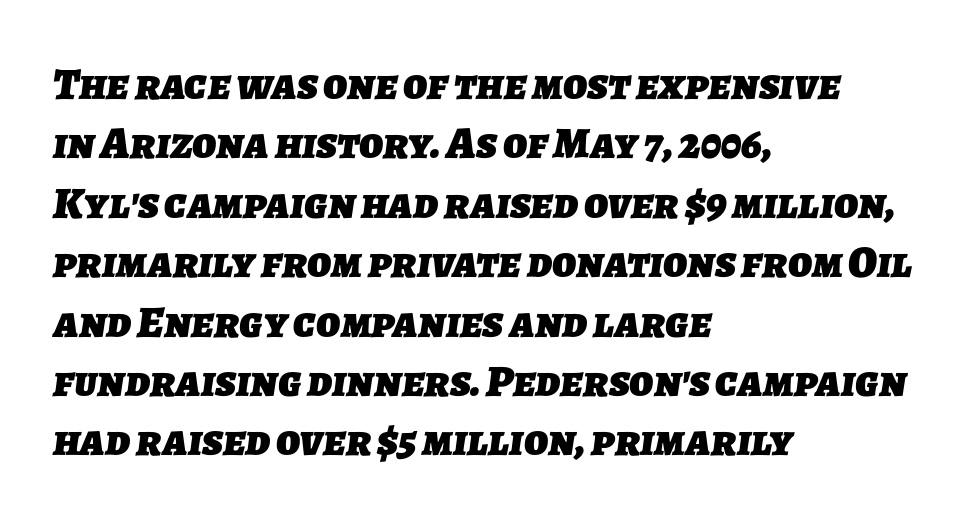
Q: Is the text bold? A: Yes.
Q: Is the typeface a serif or a sans-serif typeface? A: Sans-serif.
Q: Is the text underlined? A: No.
Q: How is the paragraph aligned? A: Left-aligned.
Q: Is the spacing between letters normal or unusually wide? A: Normal.
Q: Is the spacing between lines tight, normal or loose? A: Normal.
Q: Width (condensed, normal, or wide)? A: Normal.
Q: Stroke contrast? A: Low.
Q: x-height? A: Medium.
Q: Monospaced? A: No.
